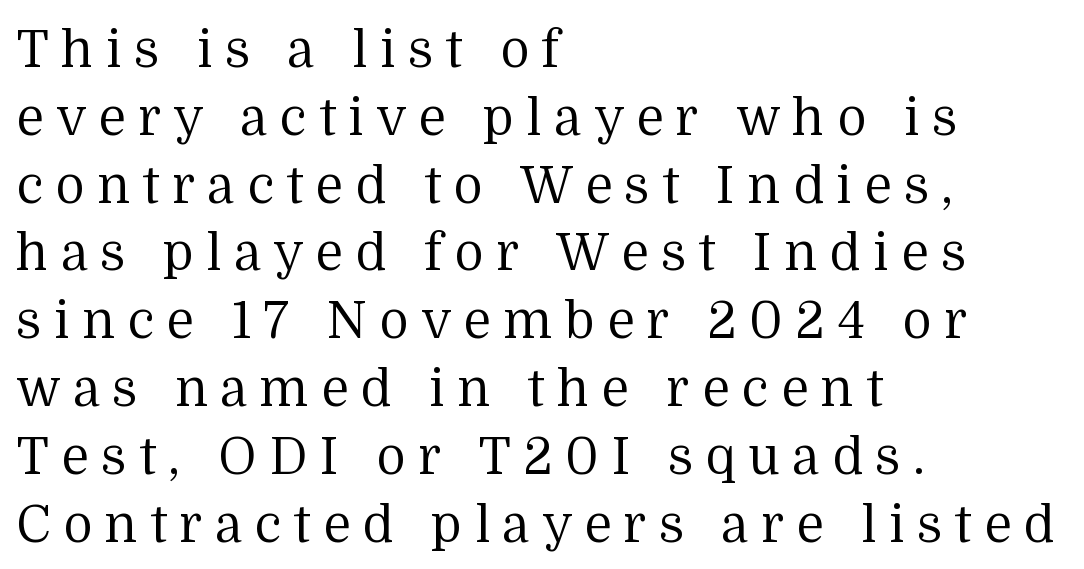
These lines sit exactly where default settings would place them. Glance below the letters and you will spot only blank space. Yep, those are serifs on the letters. Nope, not italic — everything's standing straight. What stands out about the letter spacing? Its width — letters are far apart.
